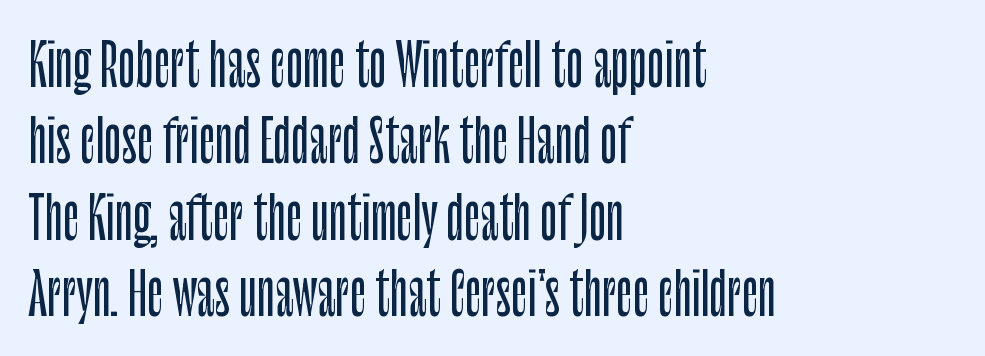
{"serif": "no", "italic": "no", "width": "condensed", "stroke_contrast": "low", "x_height": "large", "monospaced": "no", "underline": "no", "align": "left", "line_spacing": "normal", "line_spacing_ratio": 1.34, "letter_spacing": "normal", "letter_spacing_em": 0.0, "glyph_px": 57}
